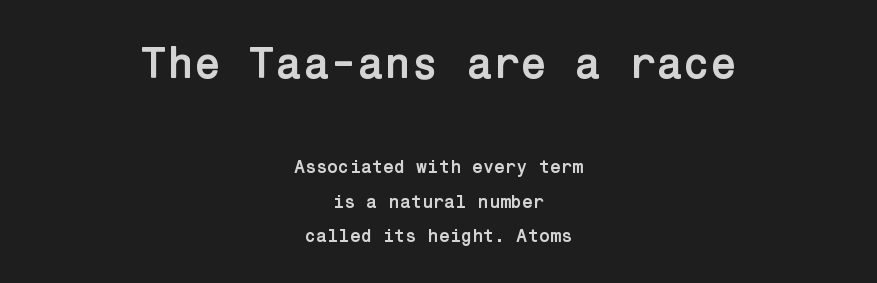
{"serif": "no", "italic": "no", "bold": "yes", "weight": "semibold", "width": "normal", "stroke_contrast": "low", "x_height": "medium", "underline": "no", "align": "center", "line_spacing": "loose", "line_spacing_ratio": 1.91, "letter_spacing": "normal", "letter_spacing_em": 0.0, "larger_block": "first", "size_ratio": 2.44, "glyph_px": 44}
